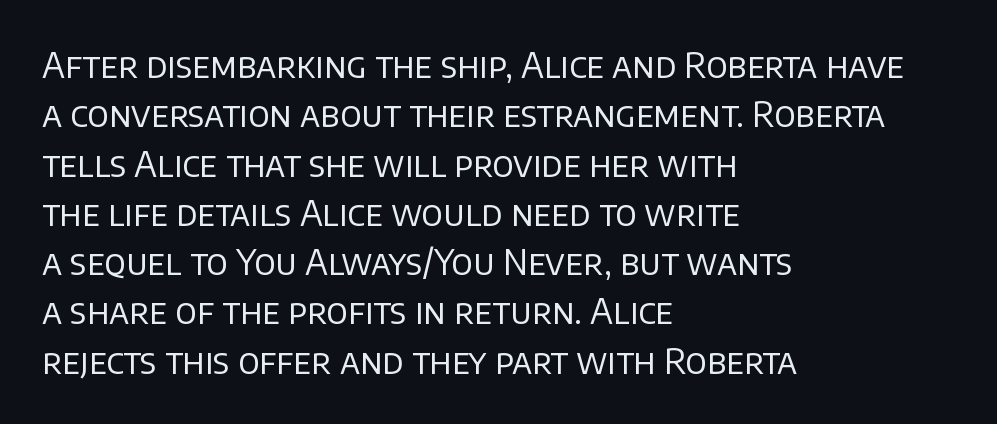
{"serif": "no", "italic": "no", "bold": "no", "weight": "regular", "width": "normal", "stroke_contrast": "low", "x_height": "large", "monospaced": "no", "underline": "no", "align": "left", "line_spacing": "normal", "line_spacing_ratio": 1.45, "letter_spacing": "normal", "letter_spacing_em": 0.0, "glyph_px": 34}
